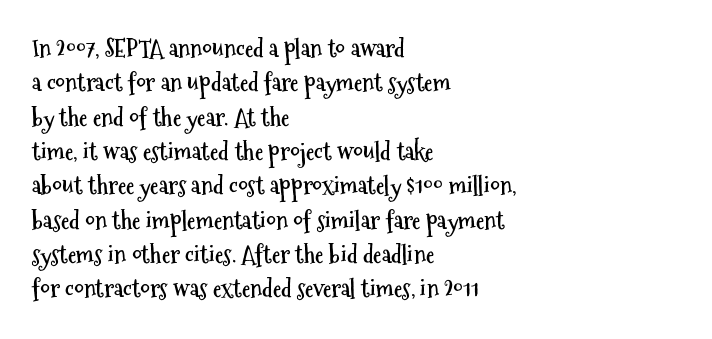
The image shows 24 px bold type, upright; set left-aligned, normal line spacing (1.43x), normal letter spacing, not underlined.
